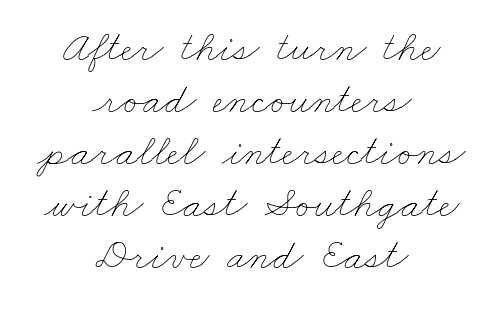
The image shows 43 px thin, wide type; set centered, line spacing 1.21x, normal letter spacing, not underlined; low stroke contrast and a small x-height.
